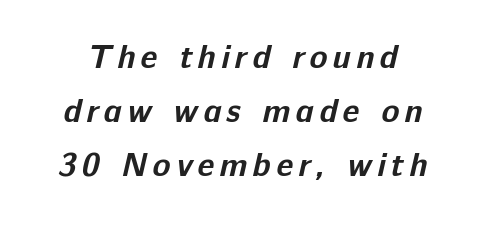
Font category for this specimen: sans-serif. The block of text has a typical density, with ordinary space between rows. Spacing verdict: proportional, widths tailored to each character. Typesetter's note: full bold, strokes at maximum text heaviness. Type without underlining.
